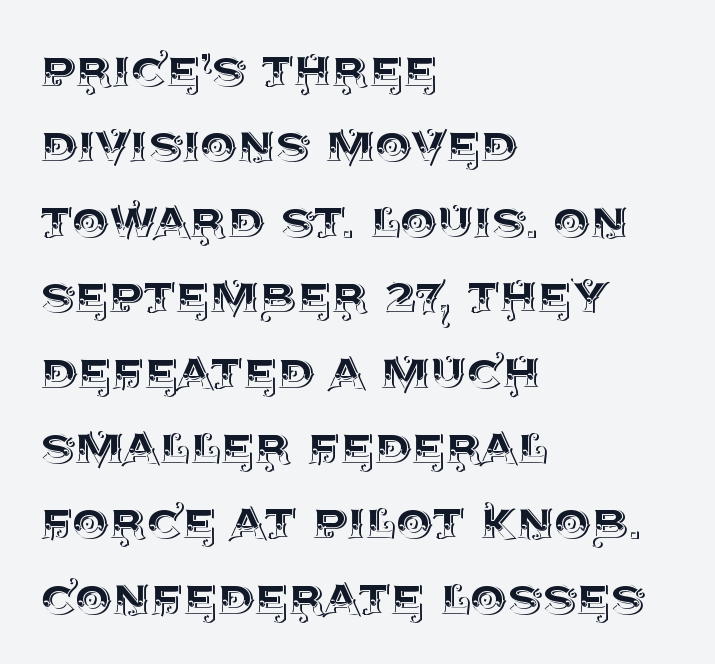
{"italic": "no", "width": "normal", "x_height": "large", "monospaced": "no", "underline": "no", "align": "left", "line_spacing": "normal", "line_spacing_ratio": 1.3, "letter_spacing": "normal", "letter_spacing_em": 0.0, "glyph_px": 58}
